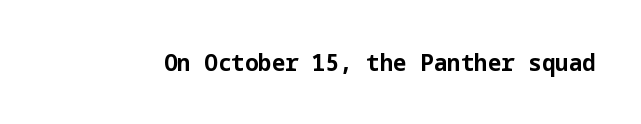
{"italic": "no", "bold": "yes", "underline": "no", "letter_spacing": "normal", "letter_spacing_em": 0.0, "glyph_px": 24}
